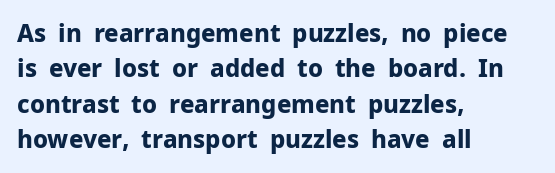
Q: Is the text bold? A: Yes.
Q: Is the text italic (slanted)? A: No, it is upright.
Q: Is the text underlined? A: No.
Q: How is the paragraph aligned? A: Left-aligned.
Q: Is the spacing between letters normal or unusually wide? A: Normal.
Q: Is the spacing between lines tight, normal or loose? A: Normal.
